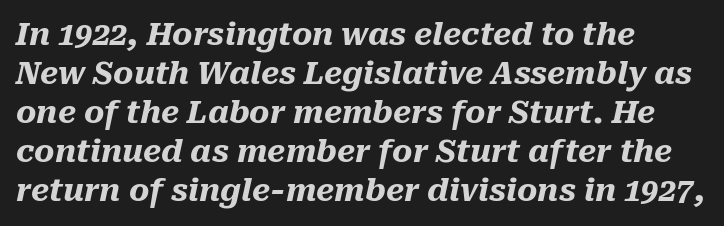
Q: Is the text bold? A: Yes.
Q: Is the text italic (slanted)? A: Yes, it leans right by about 10 degrees.
Q: Is the text underlined? A: No.
Q: How is the paragraph aligned? A: Left-aligned.
Q: Is the spacing between letters normal or unusually wide? A: Normal.
Q: Is the spacing between lines tight, normal or loose? A: Normal.
Q: Width (condensed, normal, or wide)? A: Normal.
Q: Stroke contrast? A: Medium.
Q: x-height? A: Medium.
Q: Monospaced? A: No.
